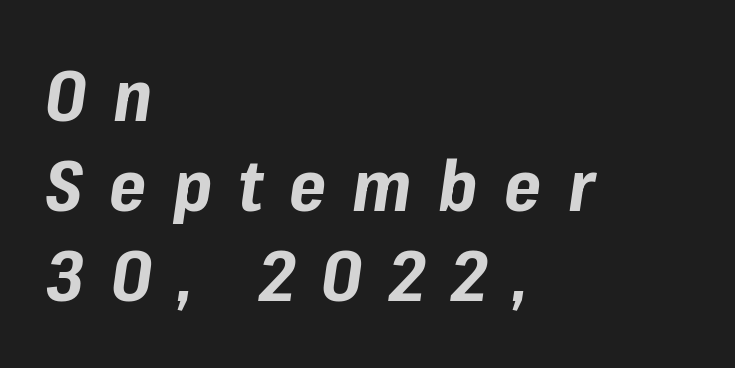
Q: Is the text bold? A: Yes.
Q: Is the text italic (slanted)? A: Yes, it leans right by about 8 degrees.
Q: Is the text underlined? A: No.
Q: How is the paragraph aligned? A: Left-aligned.
Q: Is the spacing between letters normal or unusually wide? A: Unusually wide.
Q: Is the spacing between lines tight, normal or loose? A: Normal.
Q: Width (condensed, normal, or wide)? A: Normal.
Q: Stroke contrast? A: Low.
Q: x-height? A: Medium.
Q: Monospaced? A: No.
